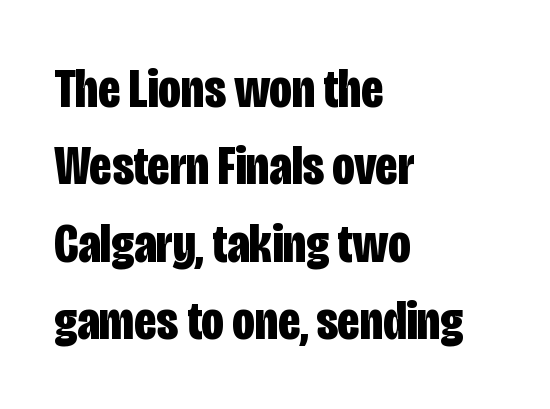
{"serif": "no", "italic": "no", "bold": "yes", "weight": "bold", "width": "condensed", "stroke_contrast": "low", "x_height": "large", "monospaced": "no", "underline": "no", "align": "left", "line_spacing": "normal", "line_spacing_ratio": 1.38, "letter_spacing": "normal", "letter_spacing_em": 0.0, "glyph_px": 56}
